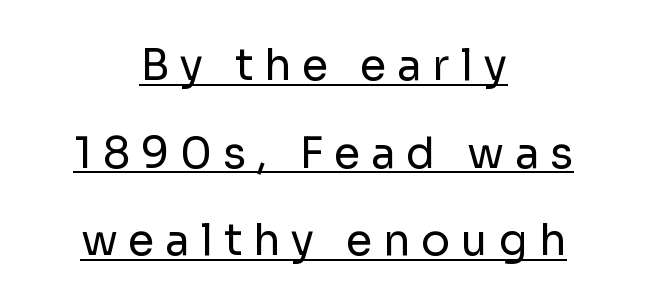
{"serif": "no", "italic": "no", "bold": "no", "weight": "regular", "width": "normal", "stroke_contrast": "low", "x_height": "medium", "monospaced": "no", "underline": "yes", "align": "center", "line_spacing": "loose", "line_spacing_ratio": 2.04, "letter_spacing": "wide", "letter_spacing_em": 0.25, "glyph_px": 43}
